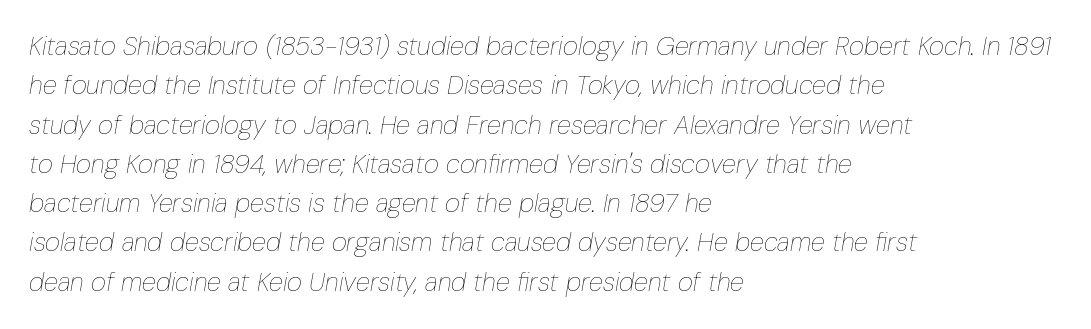
Q: Is the text bold? A: No.
Q: Is the text italic (slanted)? A: Yes, it leans right by about 10 degrees.
Q: Is the text underlined? A: No.
Q: How is the paragraph aligned? A: Left-aligned.
Q: Is the spacing between letters normal or unusually wide? A: Normal.
Q: Is the spacing between lines tight, normal or loose? A: Normal.
